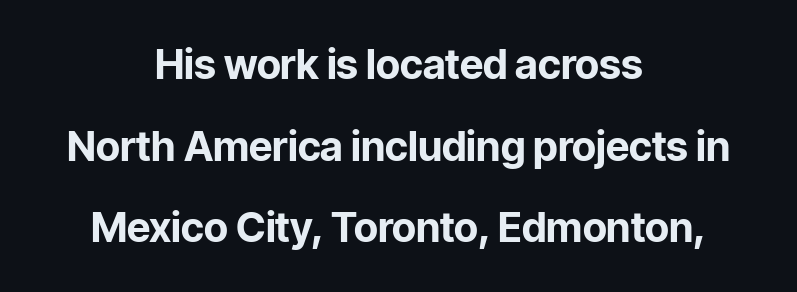
The image shows 41 px bold sans-serif type, upright; set centered, loose line spacing (1.99x), normal letter spacing, not underlined; low stroke contrast and a medium x-height.
